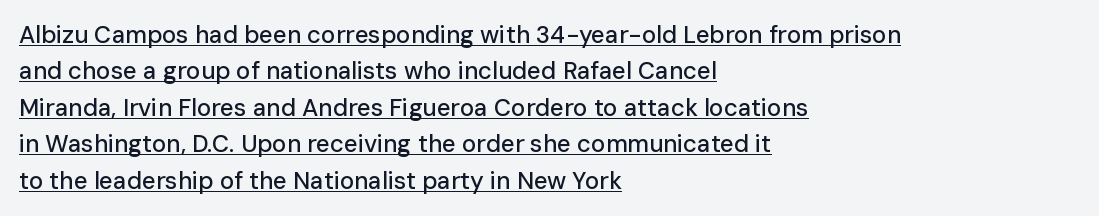
Q: Is the text italic (slanted)? A: No, it is upright.
Q: Is the text underlined? A: Yes.
Q: How is the paragraph aligned? A: Left-aligned.
Q: Is the spacing between letters normal or unusually wide? A: Normal.
Q: Is the spacing between lines tight, normal or loose? A: Normal.
